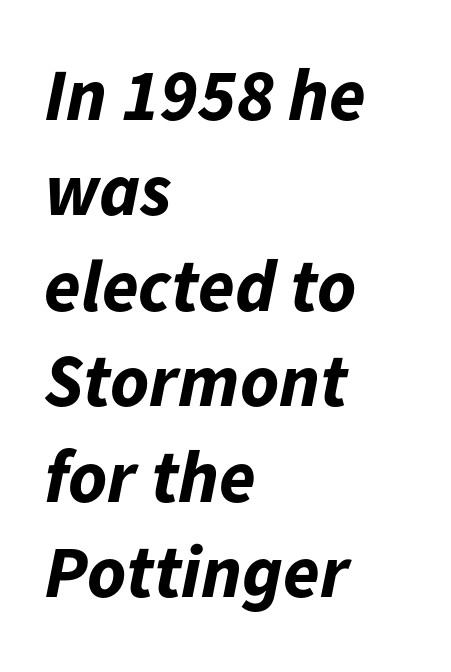
The image shows 74 px bold type, italic (leaning right); set left-aligned, normal line spacing (1.29x), normal letter spacing, not underlined; low stroke contrast and a medium x-height.
